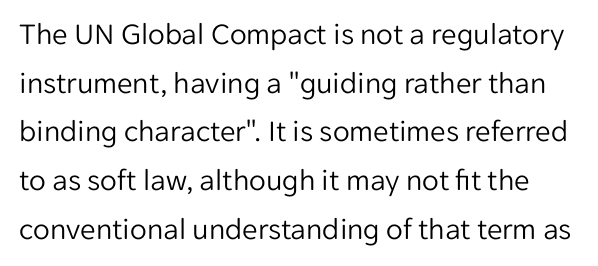
The image shows 31 px light sans-serif type, upright; set normal line spacing (1.57x), normal letter spacing, not underlined; low stroke contrast and a medium x-height.
